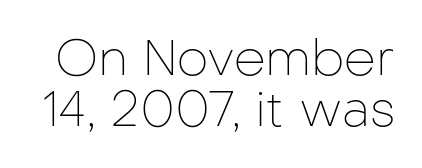
The lettering stays uniformly vertical, giving the passage a roman look. Looks like regular typesetting: each glyph gets only the width it needs. Honestly, there is no underline to notice here at all. The glyphs in this specimen are sans serif. Notice how descenders almost collide with the ascenders below — that's tight leading.
